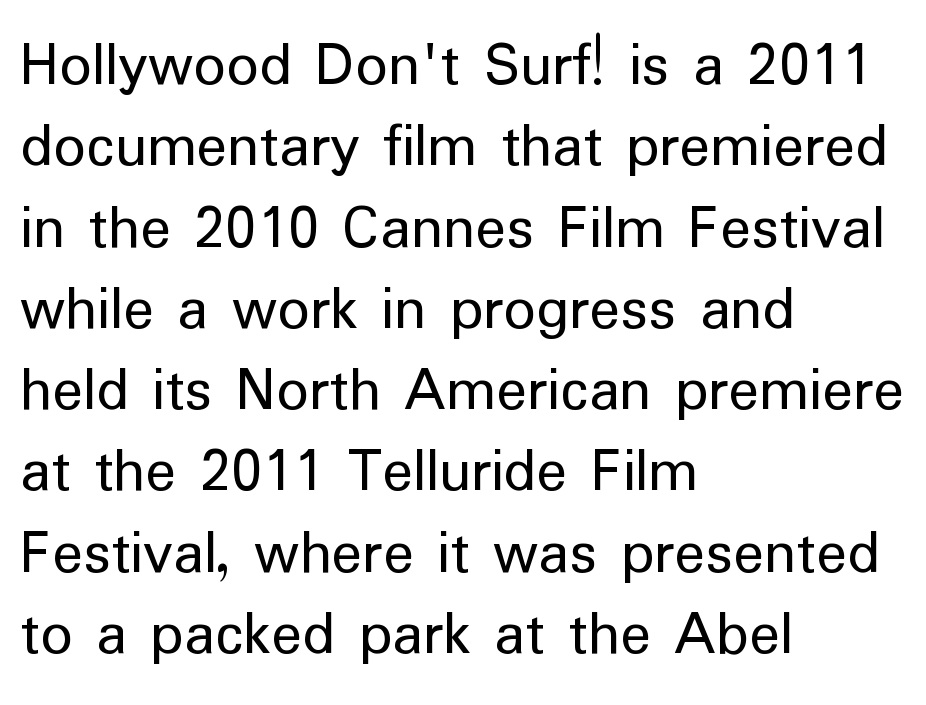
The image shows 64 px regular-weight sans-serif type, upright; set left-aligned, normal line spacing (1.27x), normal letter spacing, not underlined; low stroke contrast and a medium x-height.
